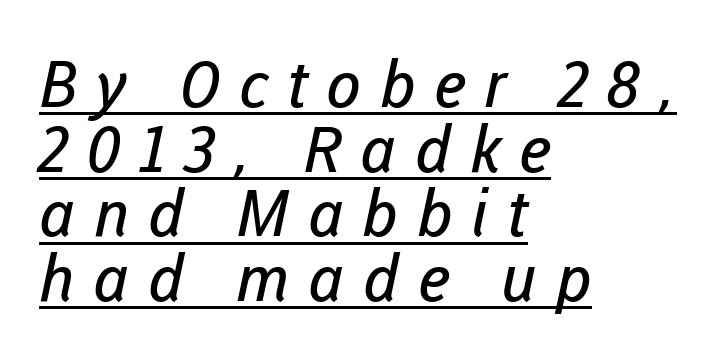
The image shows 64 px regular-weight sans-serif type; set left-aligned, tight line spacing (1.01x), unusually wide letter spacing (+0.29 em), underlined; low stroke contrast and a medium x-height.
